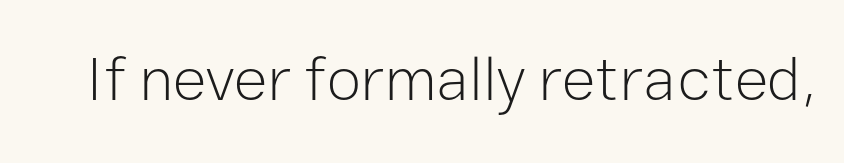
Q: Is the text bold? A: No.
Q: Is the text italic (slanted)? A: No, it is upright.
Q: Is the typeface a serif or a sans-serif typeface? A: Sans-serif.
Q: Is the text underlined? A: No.
Q: Is the spacing between letters normal or unusually wide? A: Normal.
Q: Width (condensed, normal, or wide)? A: Normal.
Q: Stroke contrast? A: Low.
Q: x-height? A: Medium.
Q: Monospaced? A: No.
